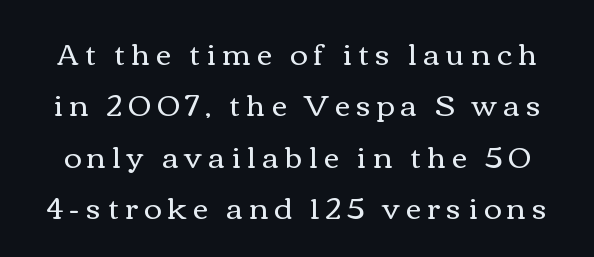
{"italic": "no", "bold": "no", "weight": "regular", "width": "wide", "stroke_contrast": "medium", "x_height": "medium", "monospaced": "no", "underline": "no", "line_spacing_ratio": 1.71, "letter_spacing": "wide", "letter_spacing_em": 0.21, "glyph_px": 30}
